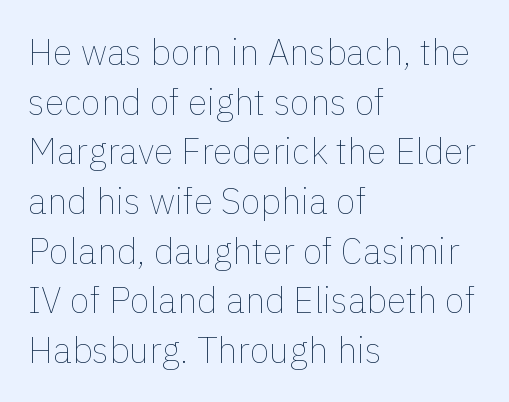
Q: Is the text bold? A: No.
Q: Is the text italic (slanted)? A: No, it is upright.
Q: Is the text underlined? A: No.
Q: How is the paragraph aligned? A: Left-aligned.
Q: Is the spacing between letters normal or unusually wide? A: Normal.
Q: Is the spacing between lines tight, normal or loose? A: Normal.
Q: Width (condensed, normal, or wide)? A: Normal.
Q: x-height? A: Medium.
Q: Monospaced? A: No.
